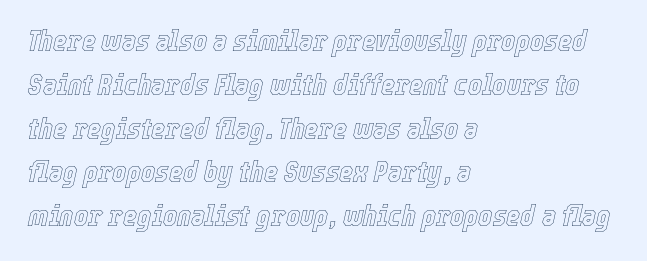
Q: Is the text italic (slanted)? A: Yes, it leans right by about 12 degrees.
Q: Is the text underlined? A: No.
Q: How is the paragraph aligned? A: Left-aligned.
Q: Is the spacing between letters normal or unusually wide? A: Normal.
Q: Is the spacing between lines tight, normal or loose? A: Normal.
Q: Width (condensed, normal, or wide)? A: Condensed.
Q: x-height? A: Medium.
Q: Monospaced? A: No.
